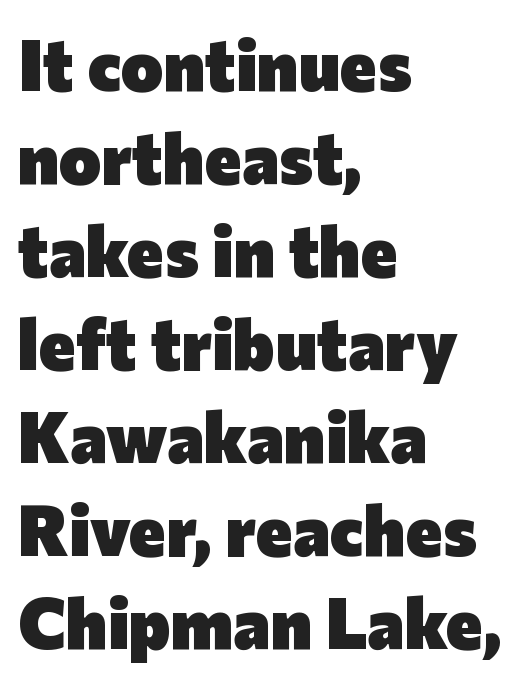
{"serif": "no", "italic": "no", "bold": "yes", "weight": "heavy", "width": "normal", "stroke_contrast": "low", "x_height": "medium", "monospaced": "no", "underline": "no", "align": "left", "line_spacing": "normal", "line_spacing_ratio": 1.31, "letter_spacing": "normal", "letter_spacing_em": 0.0, "glyph_px": 71}
